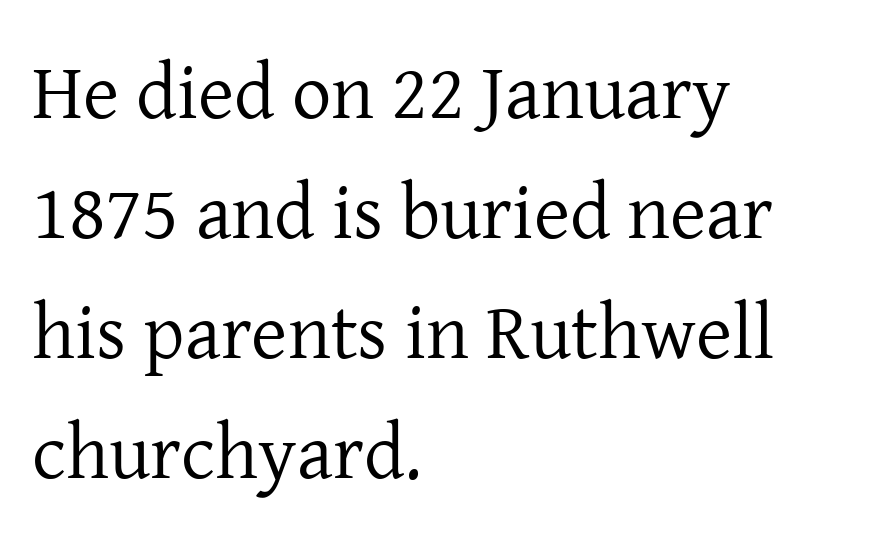
Characters follow at the spacing the type designer built in. Every row of glyphs begins at an identical x-position on the left. You can tell it's not italic because the verticals are truly vertical. The text was rendered using a seriffed face with decorative stroke endings. On a weight scale, this lands at 450 or below. The passage shown is typed in a proportional face where columns would drift.
